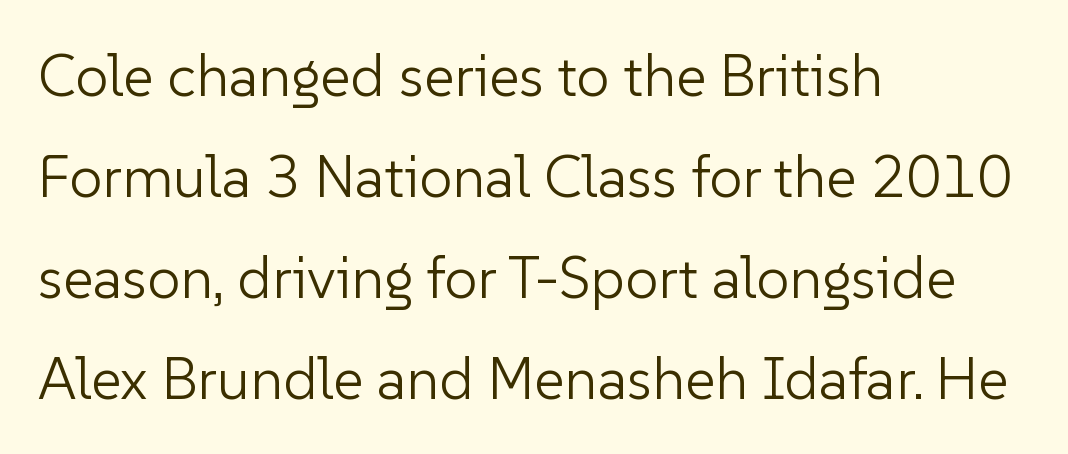
Q: Is the text bold? A: No.
Q: Is the text italic (slanted)? A: No, it is upright.
Q: Is the typeface a serif or a sans-serif typeface? A: Sans-serif.
Q: Is the text underlined? A: No.
Q: How is the paragraph aligned? A: Left-aligned.
Q: Is the spacing between letters normal or unusually wide? A: Normal.
Q: Width (condensed, normal, or wide)? A: Normal.
Q: Stroke contrast? A: Low.
Q: x-height? A: Medium.
Q: Monospaced? A: No.
